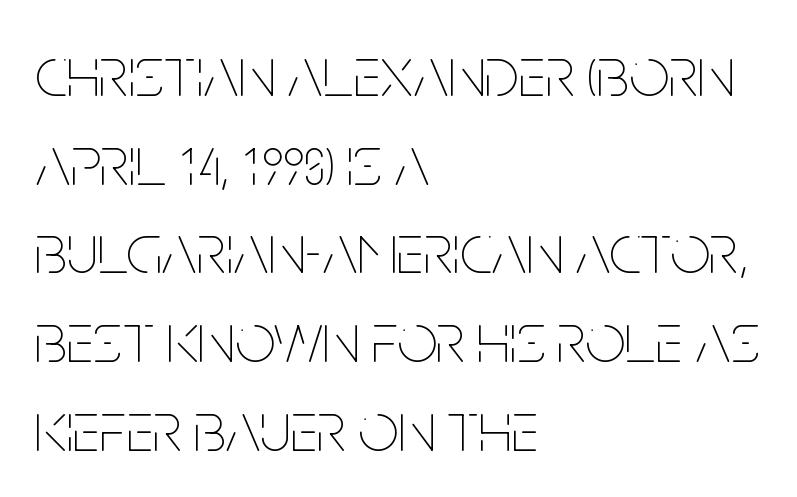
The image shows 71 px thin, condensed type, upright; set left-aligned, normal line spacing (1.25x), normal letter spacing, not underlined; low stroke contrast and a large x-height.
